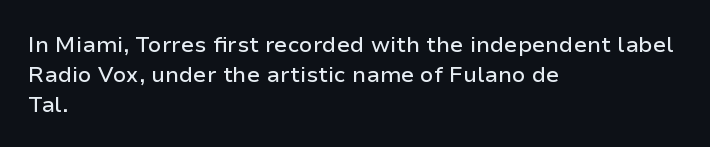
The image shows 22 px text type, upright; set left-aligned, normal line spacing (1.36x), normal letter spacing, not underlined.
